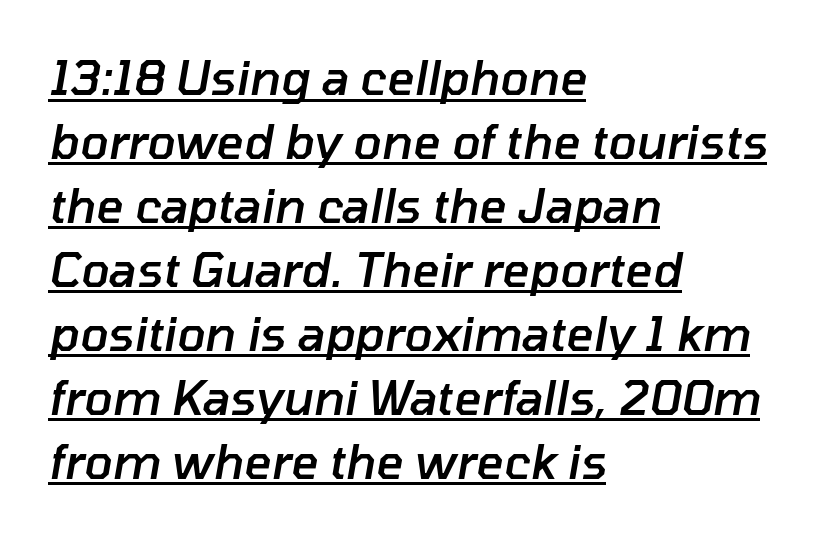
The image shows 47 px semibold type, italic (leaning right); set left-aligned, normal line spacing (1.36x), normal letter spacing, underlined; low stroke contrast and a medium x-height.
